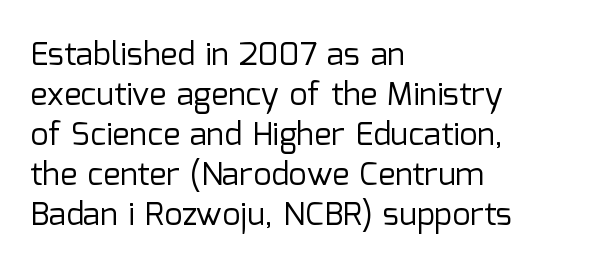
The image shows 32 px regular-weight sans-serif type, upright; set left-aligned, normal line spacing (1.25x), normal letter spacing, not underlined; low stroke contrast and a medium x-height.
